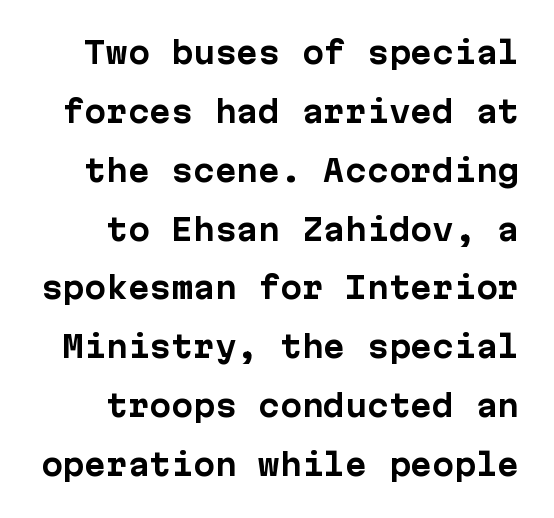
{"serif": "no", "italic": "no", "bold": "yes", "weight": "bold", "width": "normal", "stroke_contrast": "low", "x_height": "medium", "underline": "no", "line_spacing": "loose", "line_spacing_ratio": 2.03, "letter_spacing": "normal", "letter_spacing_em": 0.0, "glyph_px": 29}
